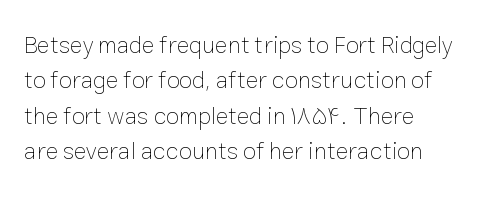
The image shows 24 px text type, upright; set normal line spacing (1.47x), normal letter spacing, not underlined.
